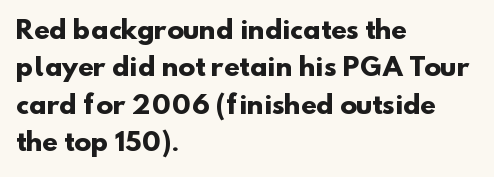
The image shows 25 px bold type; set left-aligned, normal line spacing (1.5x), normal letter spacing, not underlined.
